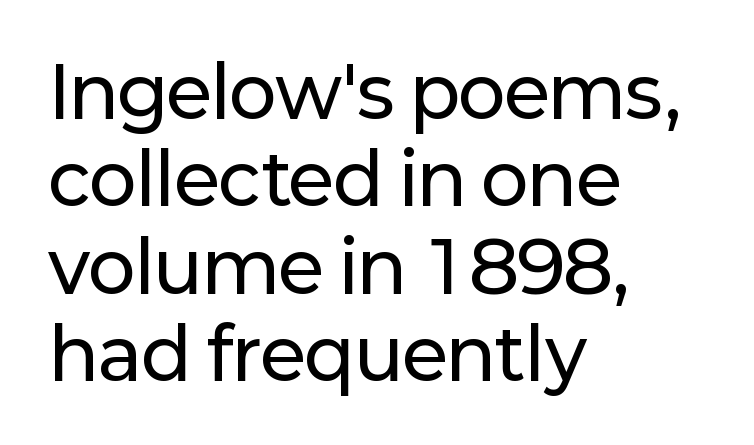
Varying glyph widths throughout — classic text-font behaviour. A sans-serif font was chosen for this passage. Does the lettering tilt? It doesn't — this is upright. Underline: absent. Nothing unusual about the tracking: characters are spaced as the font intends. In CSS terms this would be text-align: left.
